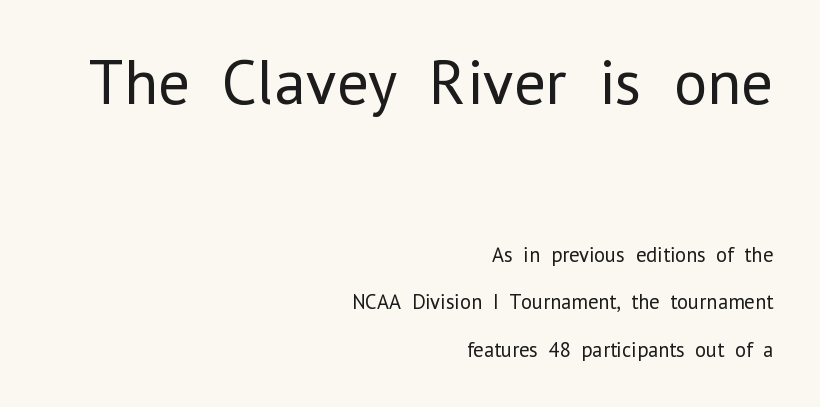
Q: Is the text bold? A: No.
Q: Is the text italic (slanted)? A: No, it is upright.
Q: Is the typeface a serif or a sans-serif typeface? A: Sans-serif.
Q: Is the text underlined? A: No.
Q: How is the paragraph aligned? A: Right-aligned.
Q: Is the spacing between letters normal or unusually wide? A: Normal.
Q: Is the spacing between lines tight, normal or loose? A: Loose.
Q: Which block of text is set in a larger size, the first (top) or the second (bottom)? A: The first (top) one.
Q: Width (condensed, normal, or wide)? A: Normal.
Q: Stroke contrast? A: Low.
Q: x-height? A: Medium.
Q: Monospaced? A: No.
